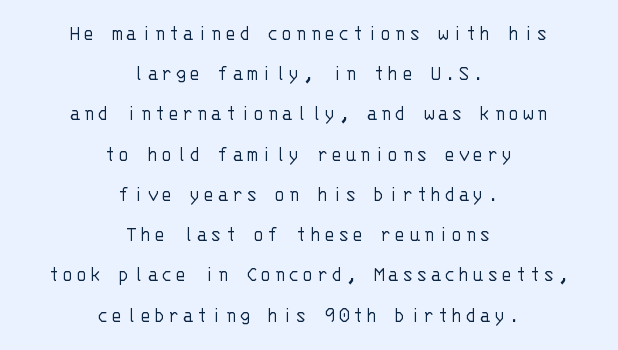
Q: Is the text bold? A: No.
Q: Is the text italic (slanted)? A: No, it is upright.
Q: Is the text underlined? A: No.
Q: How is the paragraph aligned? A: Centered.
